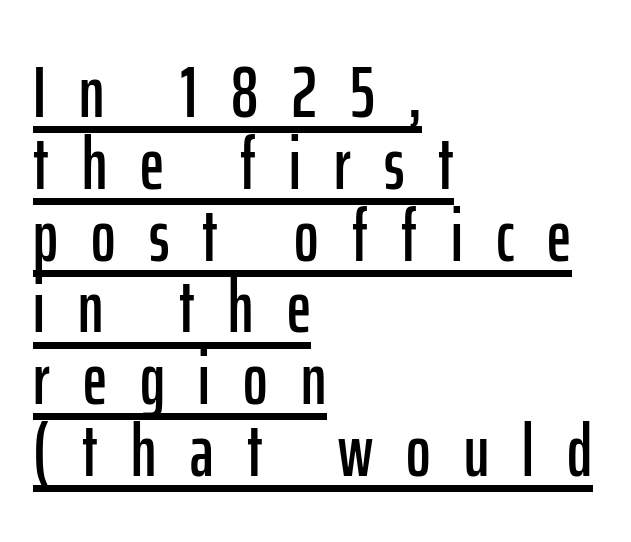
{"serif": "no", "italic": "no", "width": "condensed", "stroke_contrast": "low", "x_height": "medium", "monospaced": "no", "underline": "yes", "align": "left", "line_spacing": "tight", "line_spacing_ratio": 0.97, "letter_spacing": "wide", "letter_spacing_em": 0.45, "glyph_px": 74}
